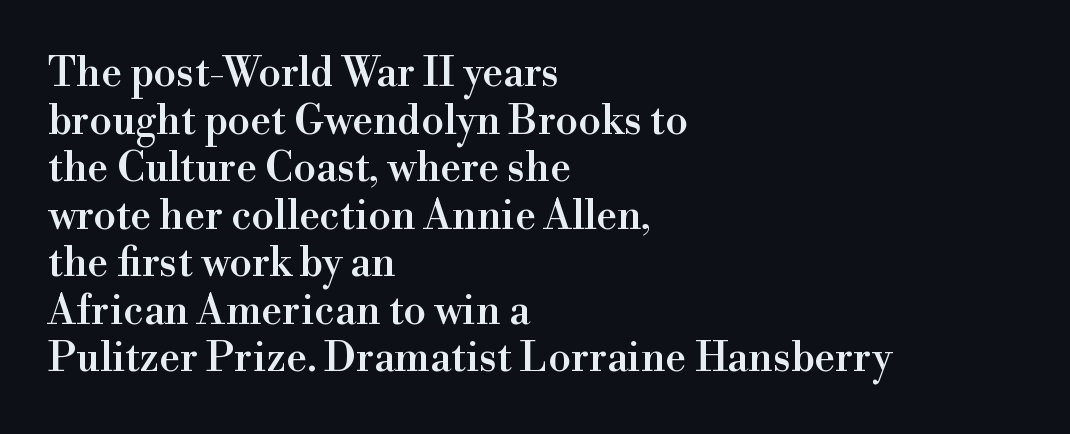
{"serif": "yes", "italic": "no", "width": "normal", "stroke_contrast": "high", "x_height": "small", "monospaced": "no", "underline": "no", "align": "left", "line_spacing_ratio": 1.16, "letter_spacing": "normal", "letter_spacing_em": 0.0, "glyph_px": 41}
